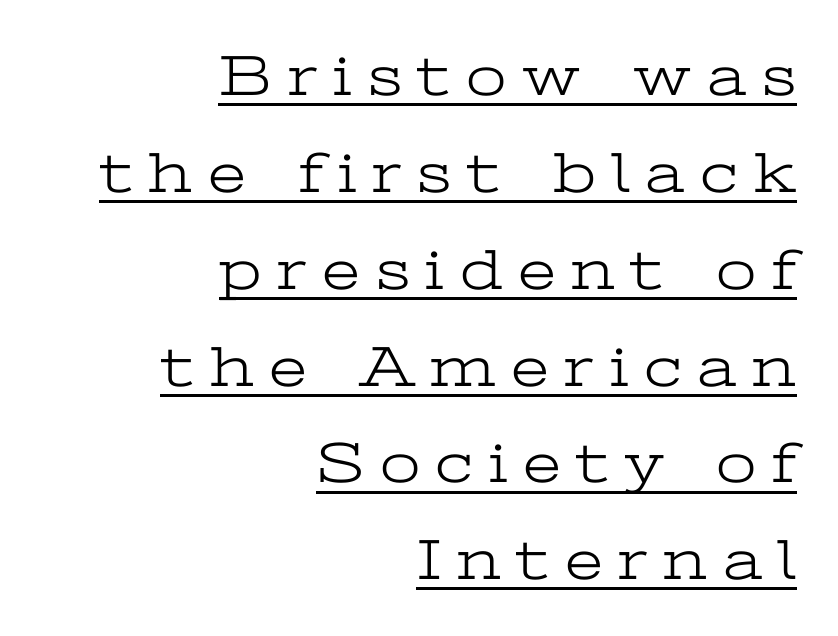
The image shows 58 px light, wide serif type, upright; set right-aligned, normal line spacing (1.67x), unusually wide letter spacing (+0.27 em), underlined; low stroke contrast and a medium x-height.
